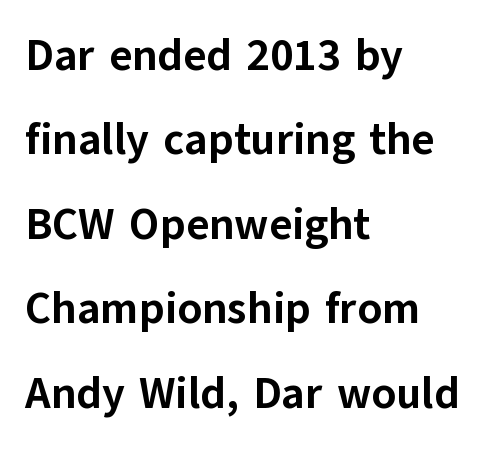
Q: Is the text bold? A: Yes.
Q: Is the text italic (slanted)? A: No, it is upright.
Q: Is the typeface a serif or a sans-serif typeface? A: Sans-serif.
Q: Is the text underlined? A: No.
Q: How is the paragraph aligned? A: Left-aligned.
Q: Is the spacing between letters normal or unusually wide? A: Normal.
Q: Is the spacing between lines tight, normal or loose? A: Loose.
Q: Width (condensed, normal, or wide)? A: Normal.
Q: Stroke contrast? A: Low.
Q: x-height? A: Medium.
Q: Monospaced? A: No.
